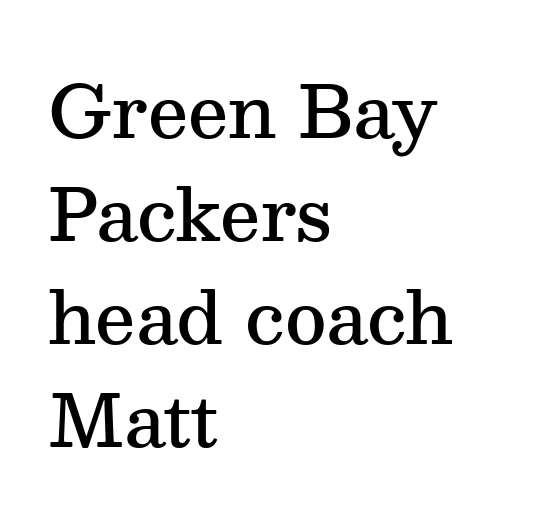
The image shows 72 px semibold serif type, upright; set left-aligned, normal line spacing (1.43x), normal letter spacing, not underlined; medium stroke contrast and a medium x-height.
